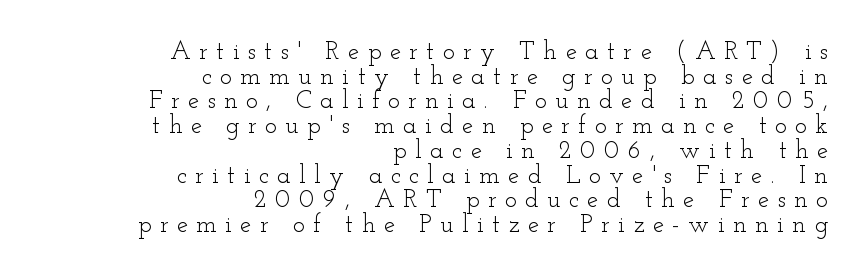
Q: Is the text bold? A: No.
Q: Is the text italic (slanted)? A: No, it is upright.
Q: Is the text underlined? A: No.
Q: How is the paragraph aligned? A: Right-aligned.
Q: Is the spacing between letters normal or unusually wide? A: Unusually wide.
Q: Is the spacing between lines tight, normal or loose? A: Tight.
